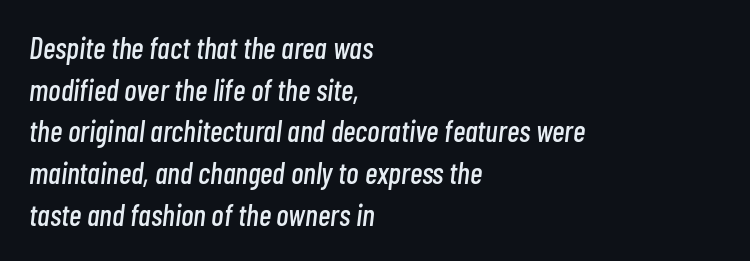
Q: Is the text italic (slanted)? A: Yes, it leans right by about 7 degrees.
Q: Is the text underlined? A: No.
Q: How is the paragraph aligned? A: Left-aligned.
Q: Is the spacing between letters normal or unusually wide? A: Normal.
Q: Is the spacing between lines tight, normal or loose? A: Normal.
Q: Width (condensed, normal, or wide)? A: Condensed.
Q: Stroke contrast? A: Low.
Q: x-height? A: Medium.
Q: Monospaced? A: No.
